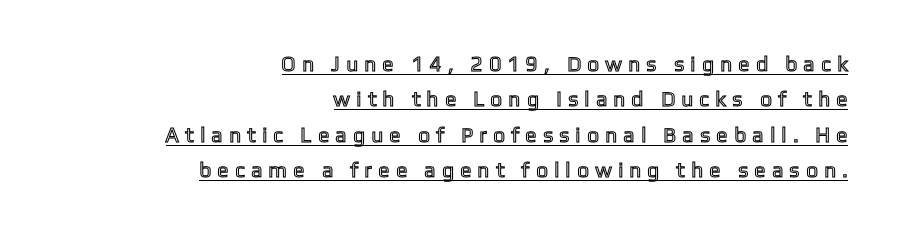
Q: Is the text italic (slanted)? A: No, it is upright.
Q: Is the text underlined? A: Yes.
Q: How is the paragraph aligned? A: Right-aligned.
Q: Is the spacing between letters normal or unusually wide? A: Unusually wide.
Q: Is the spacing between lines tight, normal or loose? A: Normal.
